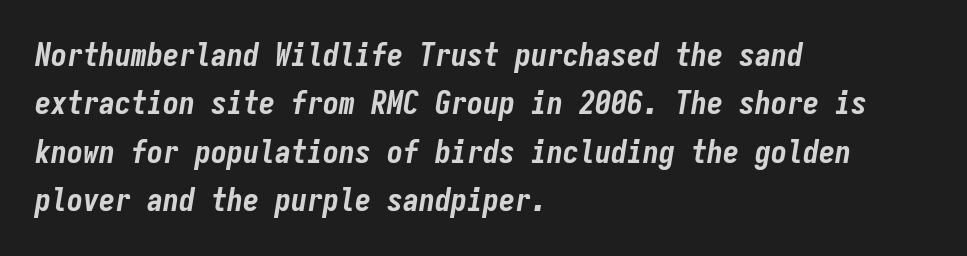
{"italic": "yes", "lean": "right", "slant_degrees": 9, "bold": "yes", "weight": "bold", "width": "condensed", "stroke_contrast": "low", "x_height": "medium", "monospaced": "yes", "underline": "no", "align": "left", "line_spacing": "normal", "line_spacing_ratio": 1.51, "letter_spacing": "normal", "letter_spacing_em": 0.0, "glyph_px": 32}
